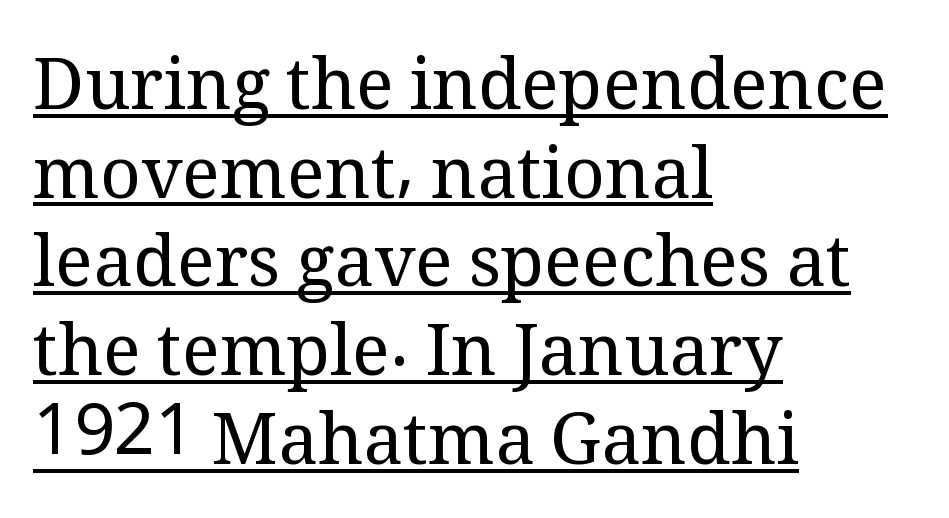
{"serif": "yes", "italic": "no", "bold": "no", "weight": "regular", "width": "normal", "stroke_contrast": "medium", "x_height": "medium", "monospaced": "no", "underline": "yes", "align": "left", "line_spacing": "normal", "line_spacing_ratio": 1.25, "letter_spacing": "normal", "letter_spacing_em": 0.0, "glyph_px": 71}
